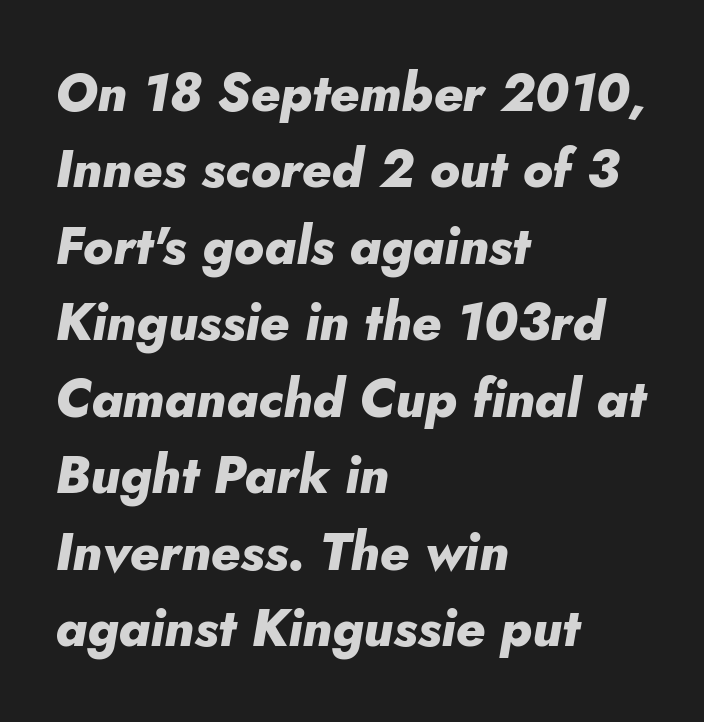
{"italic": "yes", "lean": "right", "slant_degrees": 5, "bold": "yes", "weight": "heavy", "width": "normal", "stroke_contrast": "low", "x_height": "small", "monospaced": "no", "underline": "no", "align": "left", "line_spacing": "normal", "line_spacing_ratio": 1.47, "letter_spacing": "normal", "letter_spacing_em": 0.0, "glyph_px": 52}
